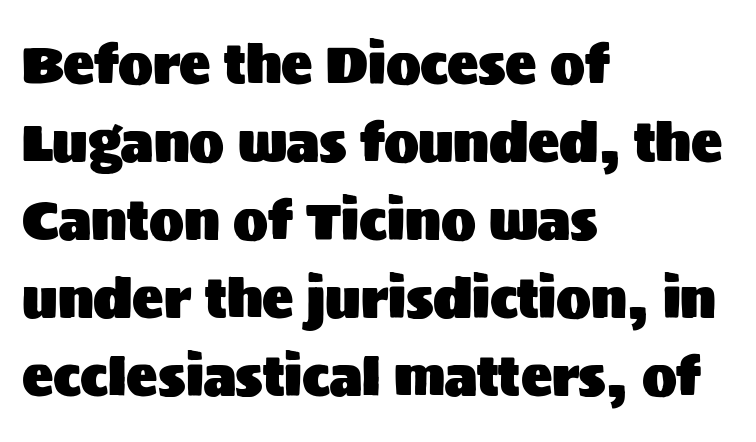
{"serif": "no", "italic": "no", "width": "normal", "stroke_contrast": "medium", "x_height": "large", "monospaced": "no", "underline": "no", "align": "left", "line_spacing": "normal", "line_spacing_ratio": 1.5, "letter_spacing": "normal", "letter_spacing_em": 0.0, "glyph_px": 52}
